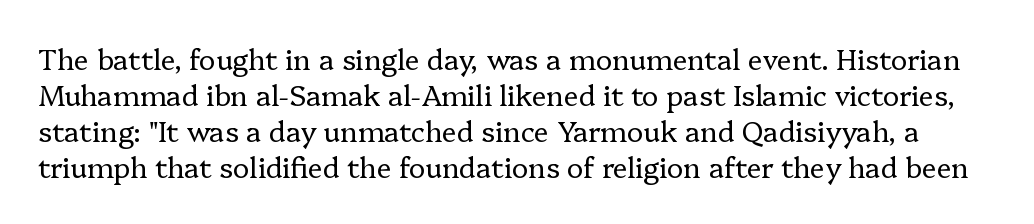
{"serif": "yes", "italic": "no", "bold": "no", "weight": "regular", "width": "normal", "stroke_contrast": "low", "x_height": "medium", "monospaced": "no", "underline": "no", "line_spacing": "normal", "line_spacing_ratio": 1.28, "letter_spacing": "normal", "letter_spacing_em": 0.0, "glyph_px": 28}
